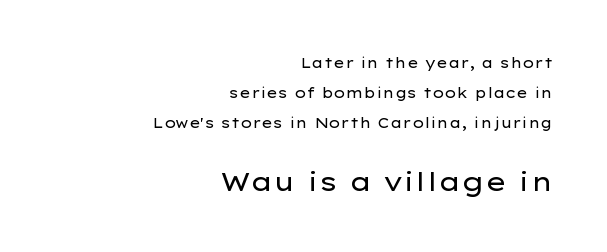
Q: Is the text bold? A: No.
Q: Is the text italic (slanted)? A: No, it is upright.
Q: Is the text underlined? A: No.
Q: How is the paragraph aligned? A: Right-aligned.
Q: Is the spacing between letters normal or unusually wide? A: Normal.
Q: Is the spacing between lines tight, normal or loose? A: Loose.
Q: Which block of text is set in a larger size, the first (top) or the second (bottom)? A: The second (bottom) one.
